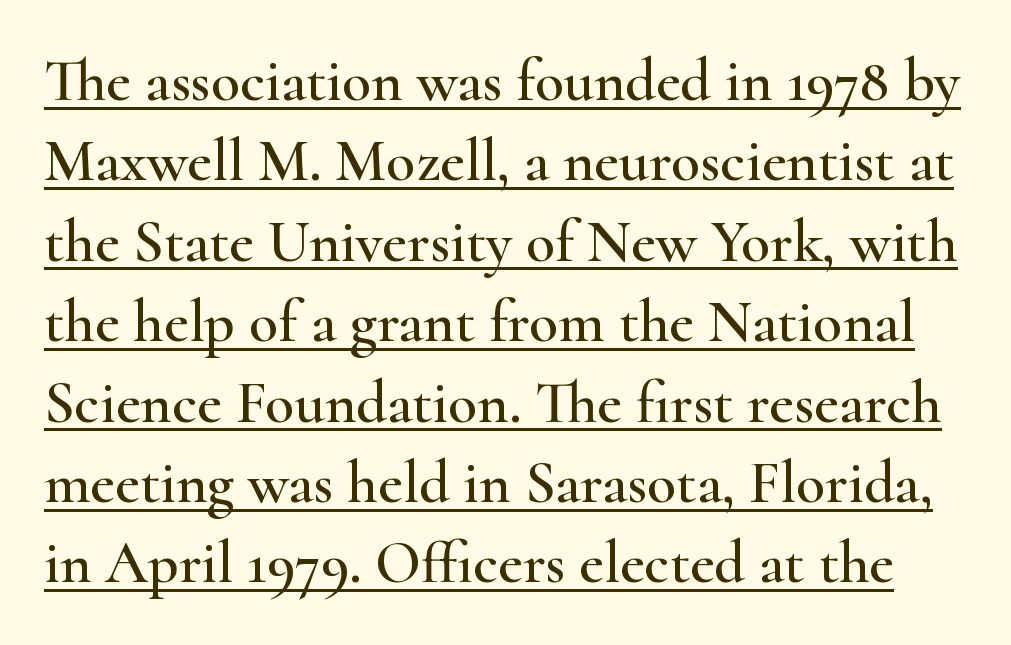
Q: Is the text italic (slanted)? A: No, it is upright.
Q: Is the typeface a serif or a sans-serif typeface? A: Serif.
Q: Is the text underlined? A: Yes.
Q: Is the spacing between letters normal or unusually wide? A: Normal.
Q: Is the spacing between lines tight, normal or loose? A: Normal.
Q: Width (condensed, normal, or wide)? A: Wide.
Q: Stroke contrast? A: High.
Q: x-height? A: Small.
Q: Monospaced? A: No.
